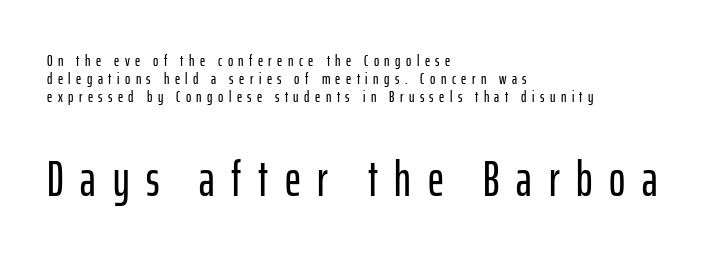
Q: Is the text italic (slanted)? A: No, it is upright.
Q: Is the typeface a serif or a sans-serif typeface? A: Sans-serif.
Q: Is the text underlined? A: No.
Q: How is the paragraph aligned? A: Left-aligned.
Q: Is the spacing between letters normal or unusually wide? A: Unusually wide.
Q: Is the spacing between lines tight, normal or loose? A: Tight.
Q: Which block of text is set in a larger size, the first (top) or the second (bottom)? A: The second (bottom) one.
Q: Width (condensed, normal, or wide)? A: Condensed.
Q: Stroke contrast? A: Low.
Q: x-height? A: Medium.
Q: Monospaced? A: No.
